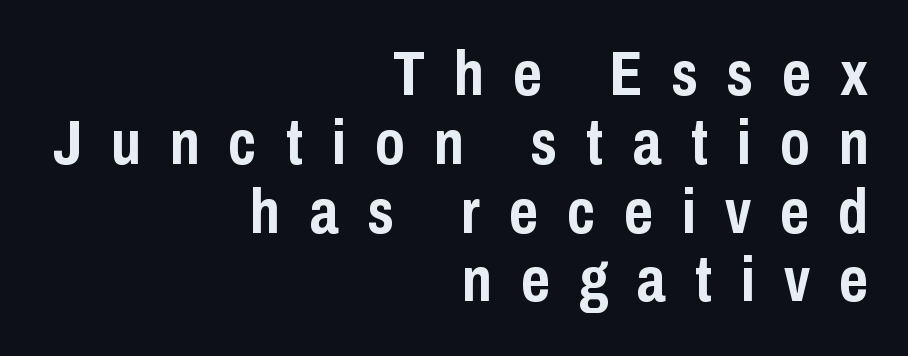
The image shows 62 px semibold, condensed sans-serif type, upright; set right-aligned, tight line spacing (1.11x), unusually wide letter spacing (+0.47 em), not underlined; low stroke contrast and a medium x-height.
